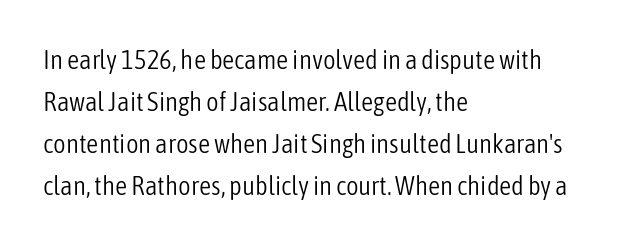
Q: Is the text bold? A: No.
Q: Is the text italic (slanted)? A: No, it is upright.
Q: Is the text underlined? A: No.
Q: How is the paragraph aligned? A: Left-aligned.
Q: Is the spacing between letters normal or unusually wide? A: Normal.
Q: Is the spacing between lines tight, normal or loose? A: Normal.
